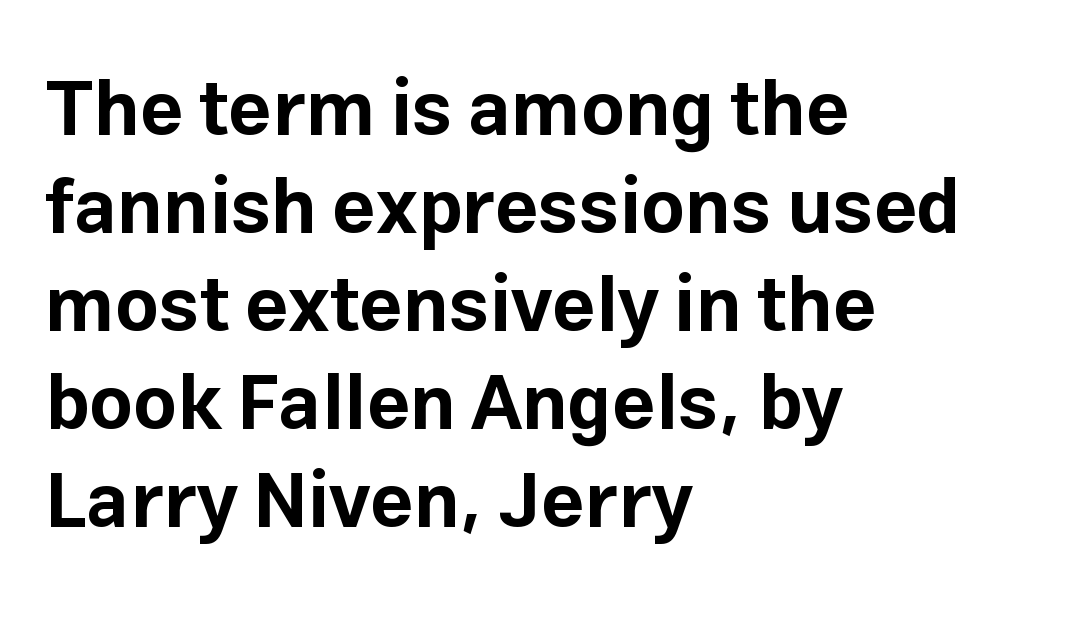
Q: Is the text bold? A: Yes.
Q: Is the text italic (slanted)? A: No, it is upright.
Q: Is the typeface a serif or a sans-serif typeface? A: Sans-serif.
Q: Is the text underlined? A: No.
Q: How is the paragraph aligned? A: Left-aligned.
Q: Is the spacing between letters normal or unusually wide? A: Normal.
Q: Is the spacing between lines tight, normal or loose? A: Normal.
Q: Width (condensed, normal, or wide)? A: Normal.
Q: Stroke contrast? A: Low.
Q: x-height? A: Medium.
Q: Monospaced? A: No.
